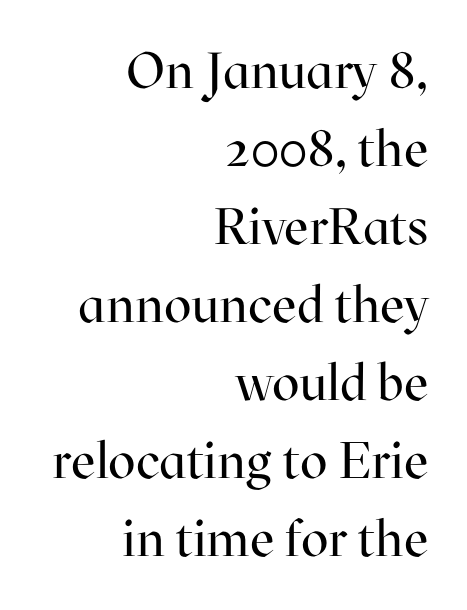
The image shows 51 px regular-weight serif type, upright; set right-aligned, normal line spacing (1.53x), normal letter spacing, not underlined; high stroke contrast and a medium x-height.
